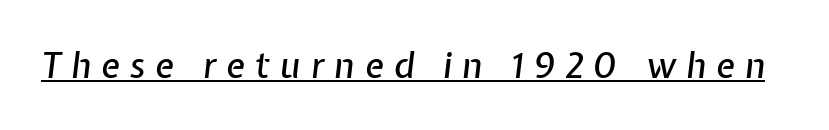
Q: Is the text italic (slanted)? A: Yes, it leans right by about 7 degrees.
Q: Is the text underlined? A: Yes.
Q: Is the spacing between letters normal or unusually wide? A: Unusually wide.
Q: Width (condensed, normal, or wide)? A: Normal.
Q: Stroke contrast? A: Low.
Q: x-height? A: Medium.
Q: Monospaced? A: No.
